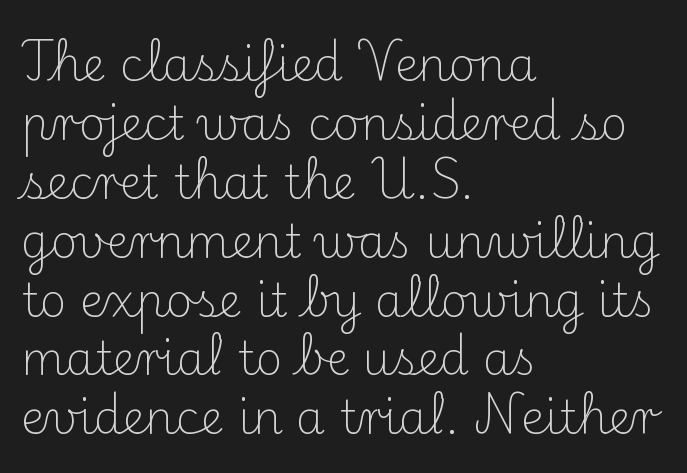
The image shows 46 px light serif type, upright; set left-aligned, normal line spacing (1.28x), normal letter spacing, not underlined; medium stroke contrast and a small x-height.
